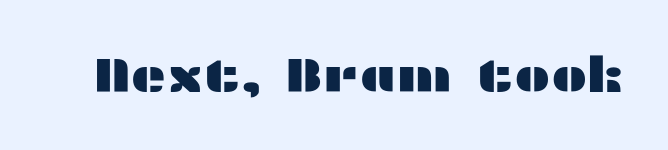
{"serif": "no", "italic": "no", "width": "wide", "stroke_contrast": "medium", "x_height": "medium", "monospaced": "no", "underline": "no", "letter_spacing": "normal", "letter_spacing_em": 0.0, "glyph_px": 49}
